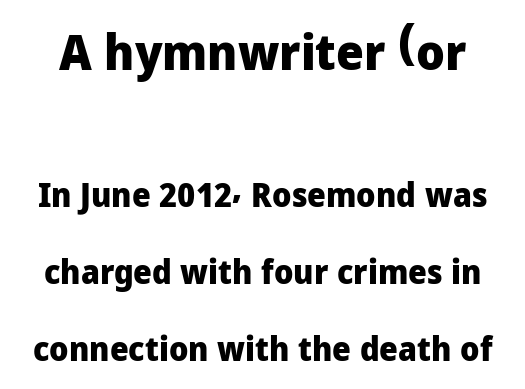
Nope, no serifs anywhere on these letters. The specimen reads as upright at a glance. The letters sit at their default tracking, neither squeezed nor spread. This sample has the flowing, uneven cadence of proportional lettering. The space between consecutive lines is lavish.
